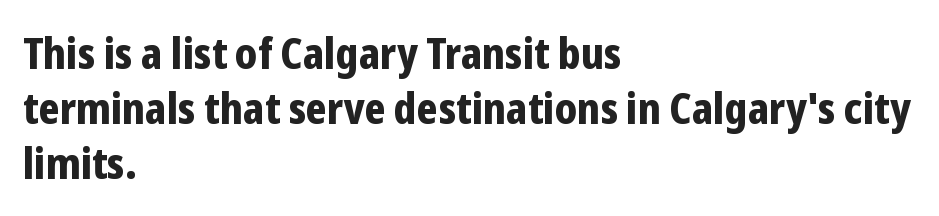
{"serif": "no", "italic": "no", "bold": "yes", "weight": "bold", "width": "condensed", "stroke_contrast": "low", "x_height": "medium", "monospaced": "no", "underline": "no", "align": "left", "line_spacing": "normal", "line_spacing_ratio": 1.28, "letter_spacing": "normal", "letter_spacing_em": 0.0, "glyph_px": 43}
